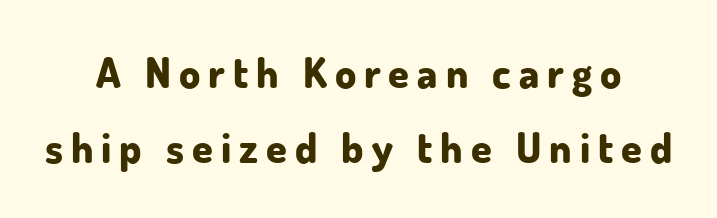
{"serif": "no", "italic": "no", "bold": "yes", "weight": "bold", "width": "normal", "stroke_contrast": "low", "x_height": "small", "monospaced": "no", "underline": "no", "align": "center", "line_spacing_ratio": 1.79, "glyph_px": 42}
